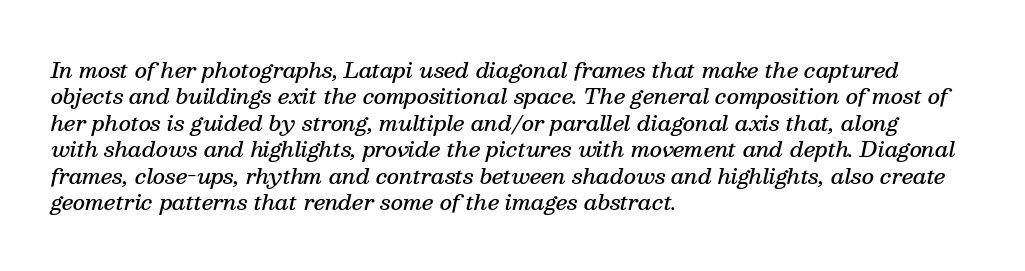
The image shows 21 px text type, italic (leaning right); set left-aligned, normal line spacing (1.26x), normal letter spacing, not underlined.
